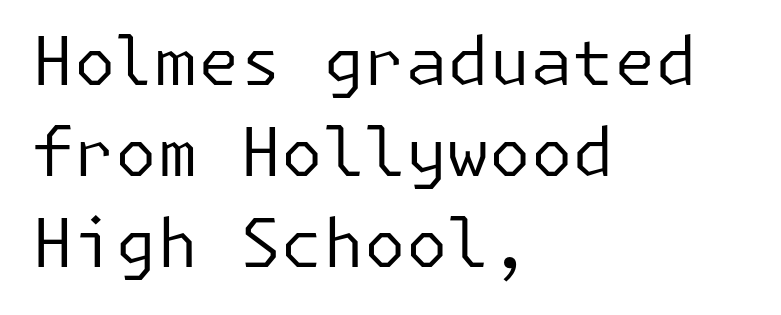
Q: Is the text bold? A: No.
Q: Is the text italic (slanted)? A: No, it is upright.
Q: Is the typeface a serif or a sans-serif typeface? A: Sans-serif.
Q: Is the text underlined? A: No.
Q: How is the paragraph aligned? A: Left-aligned.
Q: Is the spacing between letters normal or unusually wide? A: Normal.
Q: Is the spacing between lines tight, normal or loose? A: Normal.
Q: Width (condensed, normal, or wide)? A: Normal.
Q: Stroke contrast? A: Low.
Q: x-height? A: Medium.
